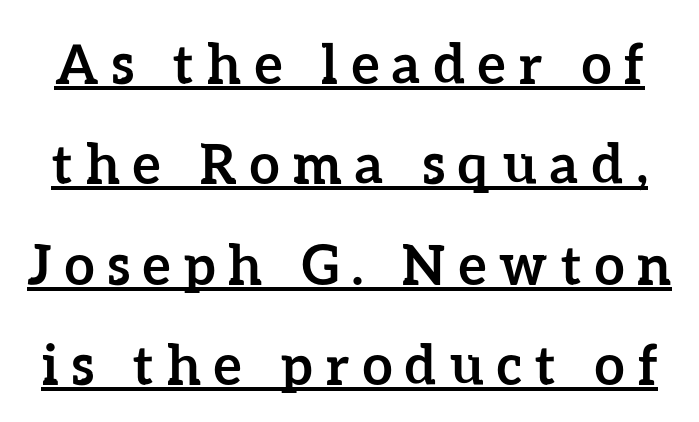
The image shows 54 px semibold type, upright; set line spacing 1.86x, unusually wide letter spacing (+0.25 em), underlined; low stroke contrast and a medium x-height.
